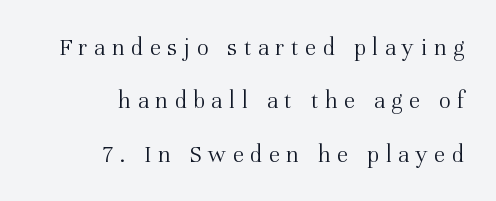
What's the leading like? Stretched, with rows far apart. Posture: upright roman. Each word looks stretched out because of the extra space between its letters. Each row of text sits above clean, open space.
